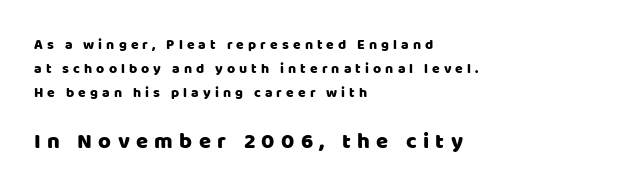
The image shows 22 px text type, upright; set left-aligned, line spacing 1.73x, unusually wide letter spacing (+0.29 em), not underlined; the second (bottom) block is 1.57x larger.
